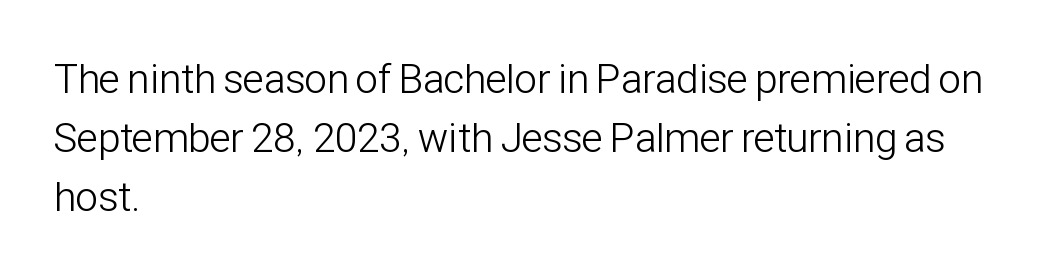
Q: Is the text bold? A: No.
Q: Is the text italic (slanted)? A: No, it is upright.
Q: Is the typeface a serif or a sans-serif typeface? A: Sans-serif.
Q: Is the text underlined? A: No.
Q: How is the paragraph aligned? A: Left-aligned.
Q: Is the spacing between letters normal or unusually wide? A: Normal.
Q: Is the spacing between lines tight, normal or loose? A: Normal.
Q: Width (condensed, normal, or wide)? A: Condensed.
Q: Stroke contrast? A: Low.
Q: x-height? A: Medium.
Q: Monospaced? A: No.
